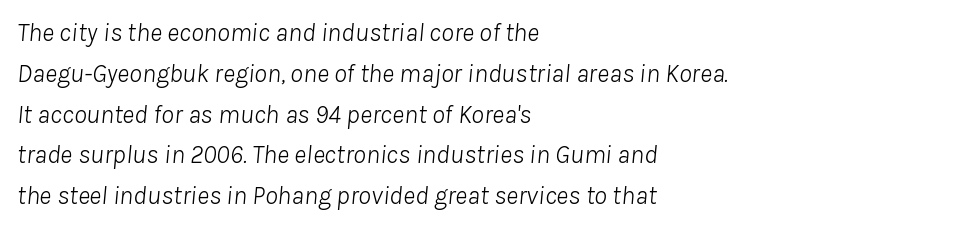
Q: Is the text bold? A: No.
Q: Is the text italic (slanted)? A: Yes, it leans right by about 8 degrees.
Q: Is the text underlined? A: No.
Q: How is the paragraph aligned? A: Left-aligned.
Q: Is the spacing between letters normal or unusually wide? A: Normal.
Q: Is the spacing between lines tight, normal or loose? A: Normal.
